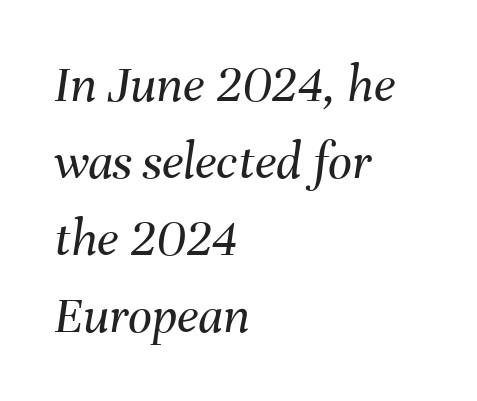
The image shows 53 px regular-weight type, italic (leaning right); set left-aligned, normal line spacing (1.45x), normal letter spacing, not underlined; medium stroke contrast and a medium x-height.
